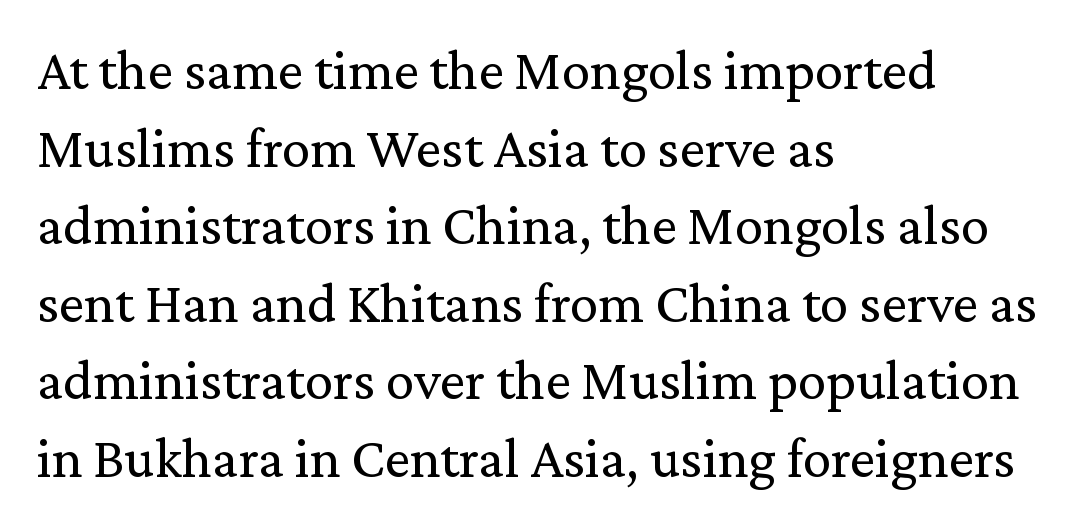
{"serif": "yes", "italic": "no", "bold": "no", "weight": "regular", "width": "normal", "stroke_contrast": "medium", "x_height": "medium", "monospaced": "no", "underline": "no", "align": "left", "line_spacing": "normal", "line_spacing_ratio": 1.36, "letter_spacing": "normal", "letter_spacing_em": 0.0, "glyph_px": 57}
